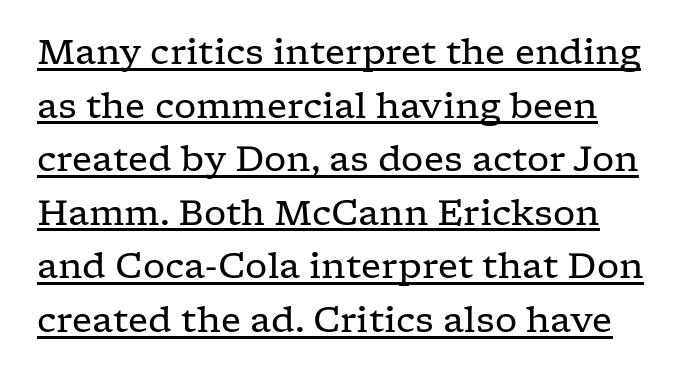
{"serif": "yes", "italic": "no", "bold": "no", "weight": "regular", "width": "wide", "stroke_contrast": "low", "x_height": "medium", "monospaced": "no", "underline": "yes", "line_spacing": "normal", "line_spacing_ratio": 1.53, "letter_spacing": "normal", "letter_spacing_em": 0.0, "glyph_px": 35}
